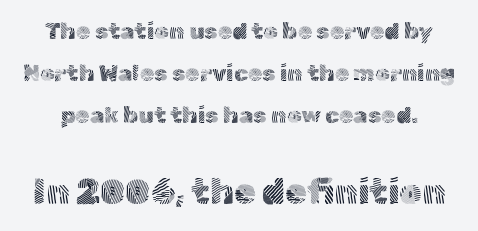
The image shows 35 px light sans-serif type, upright; set line spacing 1.83x, normal letter spacing, not underlined; the second (bottom) block is 1.52x larger; a medium x-height.
